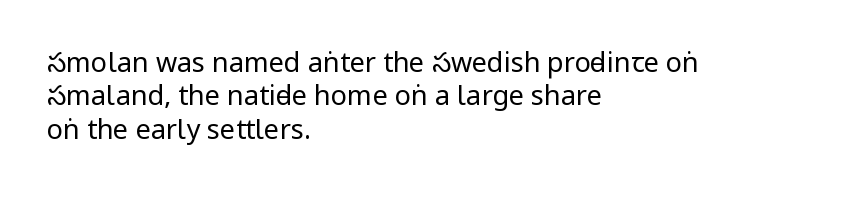
The image shows 27 px text type, upright; set left-aligned, line spacing 1.24x, normal letter spacing, not underlined.
